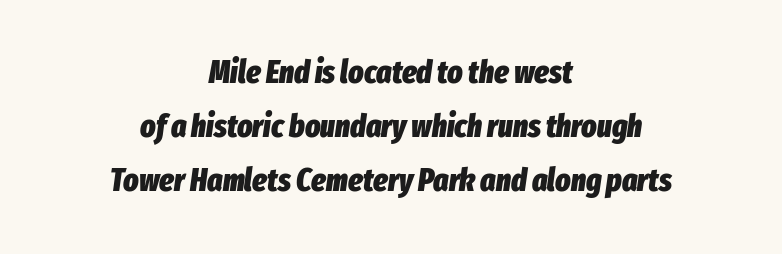
{"italic": "yes", "lean": "right", "slant_degrees": 8, "bold": "yes", "weight": "heavy", "width": "condensed", "stroke_contrast": "low", "x_height": "medium", "monospaced": "no", "underline": "no", "align": "center", "line_spacing": "normal", "line_spacing_ratio": 1.69, "letter_spacing": "normal", "letter_spacing_em": 0.0, "glyph_px": 32}
